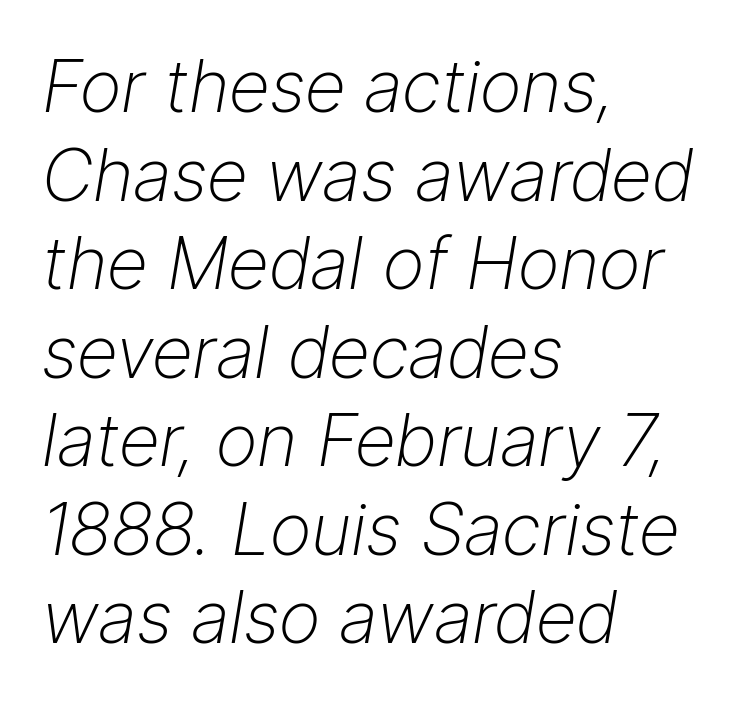
The image shows 72 px light type, italic (leaning right); set left-aligned, line spacing 1.23x, normal letter spacing, not underlined; low stroke contrast and a medium x-height.
